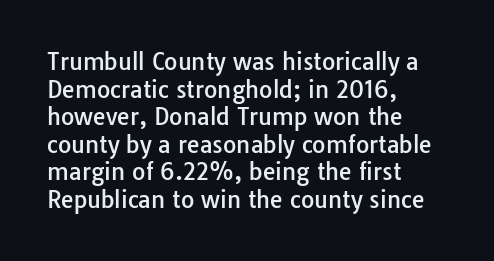
{"italic": "no", "underline": "no", "align": "left", "line_spacing_ratio": 1.2, "letter_spacing": "normal", "letter_spacing_em": 0.0, "glyph_px": 23}
